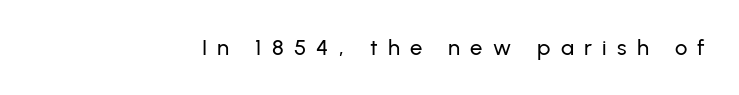
{"italic": "no", "underline": "no", "align": "right", "letter_spacing": "wide", "letter_spacing_em": 0.47, "glyph_px": 22}
